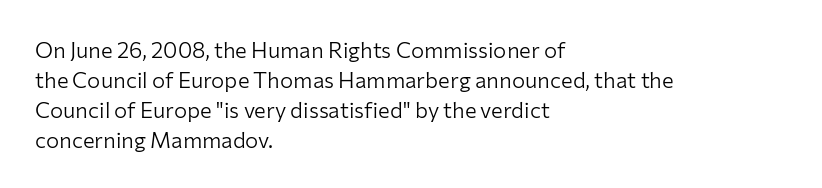
The image shows 22 px text type, upright; set left-aligned, normal line spacing (1.36x), normal letter spacing, not underlined.
